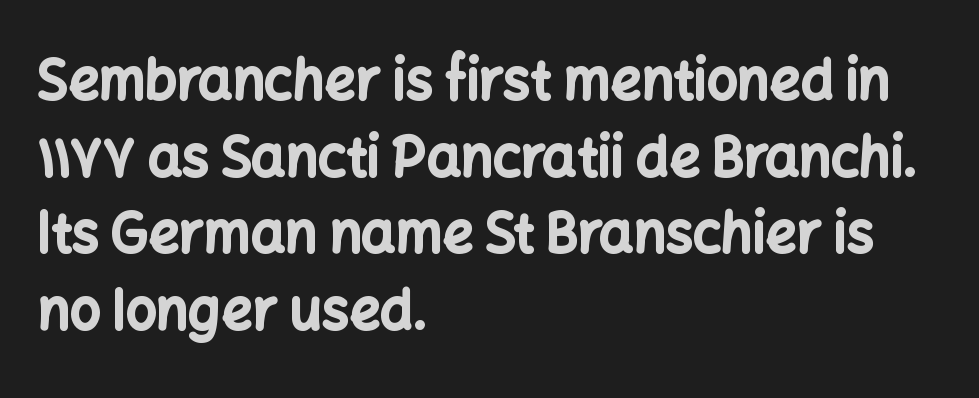
The image shows 54 px bold sans-serif type, upright; set left-aligned, normal line spacing (1.42x), normal letter spacing, not underlined; low stroke contrast and a medium x-height.
